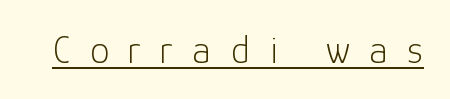
The image shows 39 px light sans-serif type, upright; set unusually wide letter spacing (+0.5 em), underlined; low stroke contrast and a medium x-height.
